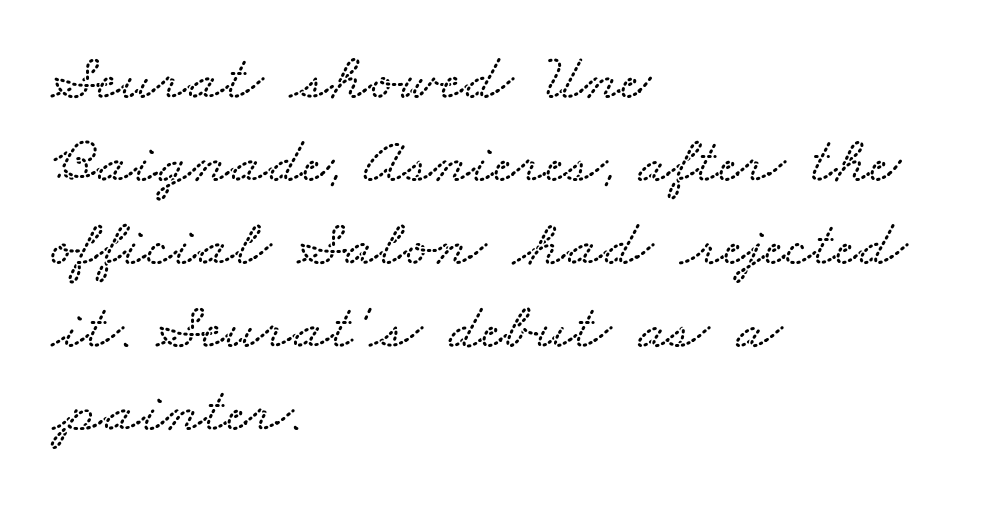
Q: Is the text underlined? A: No.
Q: How is the paragraph aligned? A: Left-aligned.
Q: Is the spacing between letters normal or unusually wide? A: Normal.
Q: Width (condensed, normal, or wide)? A: Wide.
Q: Stroke contrast? A: Low.
Q: x-height? A: Small.
Q: Monospaced? A: No.
